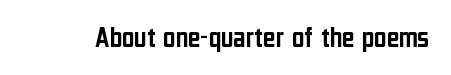
{"serif": "no", "italic": "no", "width": "condensed", "stroke_contrast": "low", "x_height": "medium", "monospaced": "no", "underline": "no", "letter_spacing": "normal", "letter_spacing_em": 0.0, "glyph_px": 30}
